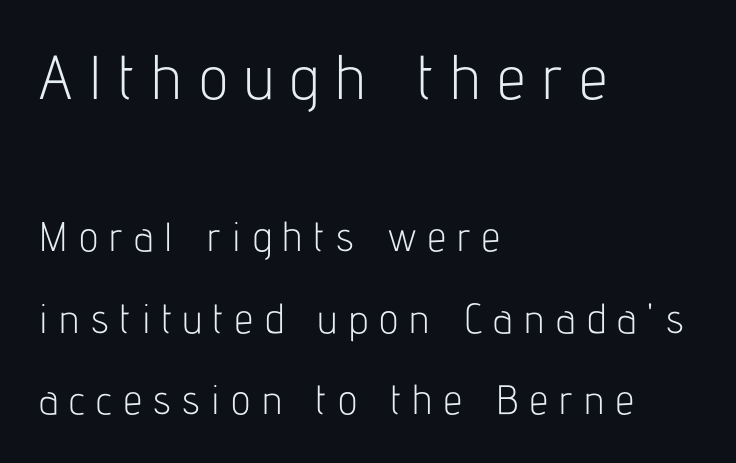
The letters advance in unequal steps, a hallmark of proportional type. Spacing between characters has been opened up far beyond the box default. Between these two stacked blocks, the higher one wins on size. A sans-serif font was chosen for this passage. In terms of posture, this sample is upright. Check the space under the baseline: it is left empty.
